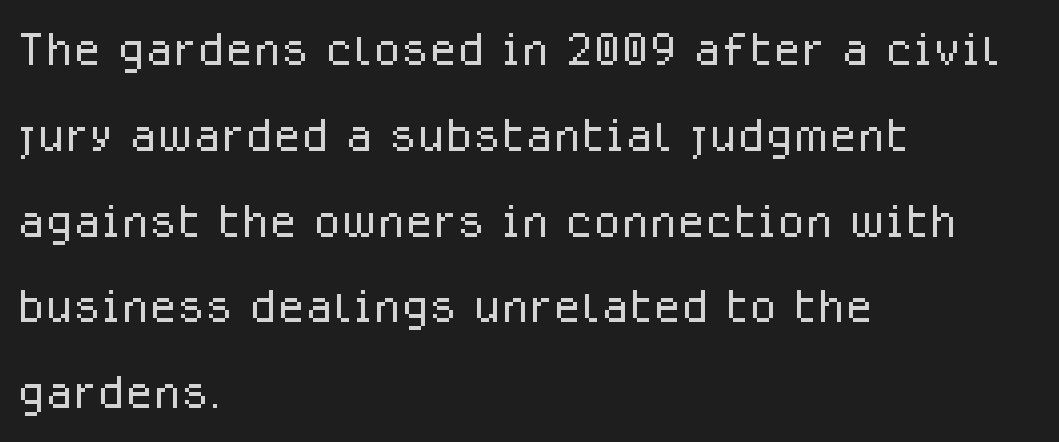
Q: Is the text bold? A: No.
Q: Is the text italic (slanted)? A: No, it is upright.
Q: Is the typeface a serif or a sans-serif typeface? A: Sans-serif.
Q: Is the text underlined? A: No.
Q: How is the paragraph aligned? A: Left-aligned.
Q: Is the spacing between letters normal or unusually wide? A: Normal.
Q: Is the spacing between lines tight, normal or loose? A: Normal.
Q: Width (condensed, normal, or wide)? A: Normal.
Q: Stroke contrast? A: Low.
Q: x-height? A: Medium.
Q: Monospaced? A: No.
